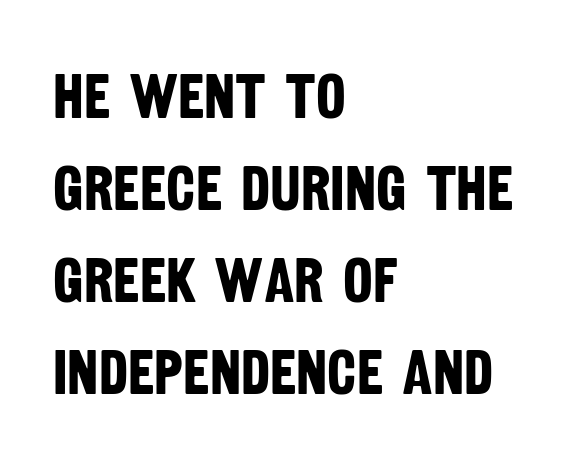
{"serif": "no", "bold": "yes", "weight": "bold", "width": "condensed", "stroke_contrast": "low", "x_height": "large", "monospaced": "no", "underline": "no", "align": "left", "line_spacing": "normal", "line_spacing_ratio": 1.46, "letter_spacing": "normal", "letter_spacing_em": 0.0, "glyph_px": 63}
